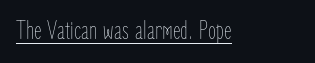
Short note: letters normally spaced. Is this a heavy cut? Hardly; it is regular or lighter. This sample uses an upright cut, with every glyph sitting square on the baseline. Is there an underline? Yes — a line sits under the letters.
